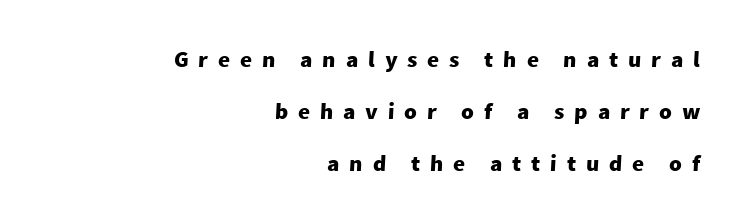
The strip under each line holds only bare page. Leading: increased. Words appear elongated and porous because spacing is wide. The sample has been set heavy, in full bold.
